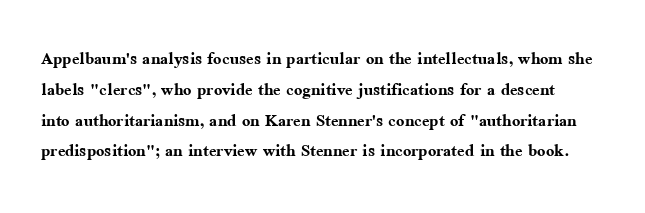
Quick note: not italic, upright. Bold? Absolutely — the strokes are thick and heavy. In terms of leading, this rendering sits right in the middle. The foot of each line stays bare and open. The tracking reads as untouched default to a designer's eye.
